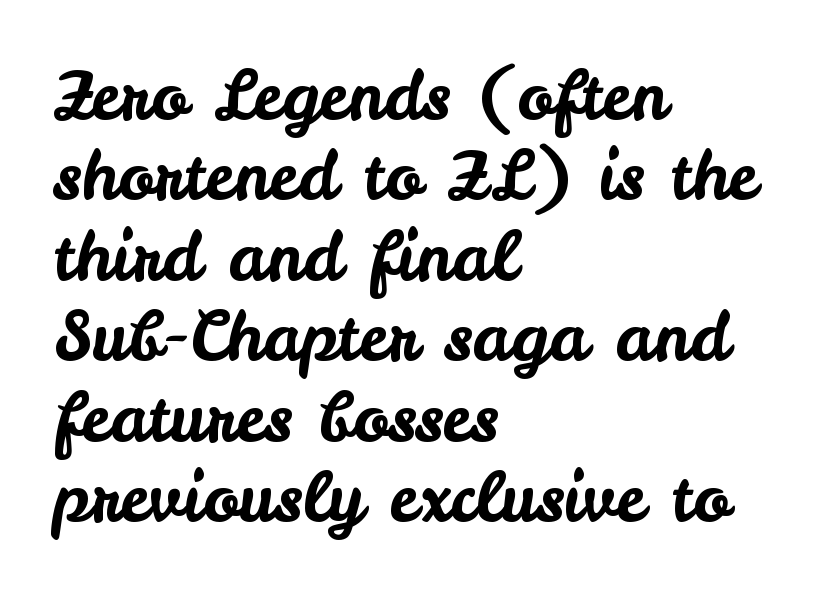
{"serif": "no", "width": "normal", "stroke_contrast": "low", "x_height": "small", "monospaced": "no", "underline": "no", "align": "left", "line_spacing_ratio": 1.2, "letter_spacing": "normal", "letter_spacing_em": 0.0, "glyph_px": 67}
